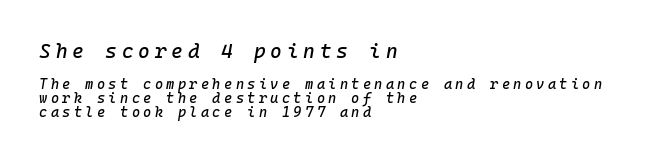
Leading is clearly below the norm, producing a dense column. The zone under the glyphs is completely vacant. The rag falls on the right side of this text block. Would a proofreader flag this as italicized? Yes. The initial chunk of copy outweighs the following chunk in type size. Between one letter and the next there's a generous, obvious gap.
